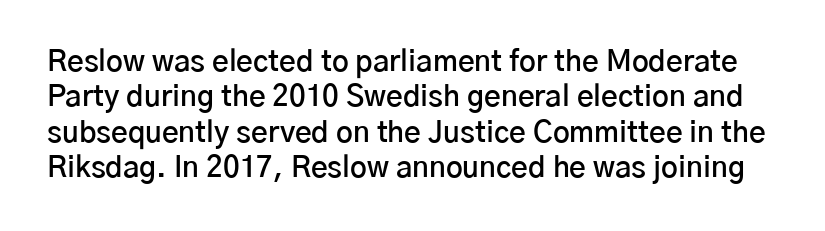
The image shows 29 px semibold sans-serif type, upright; set line spacing 1.22x, normal letter spacing, not underlined; low stroke contrast and a medium x-height.
